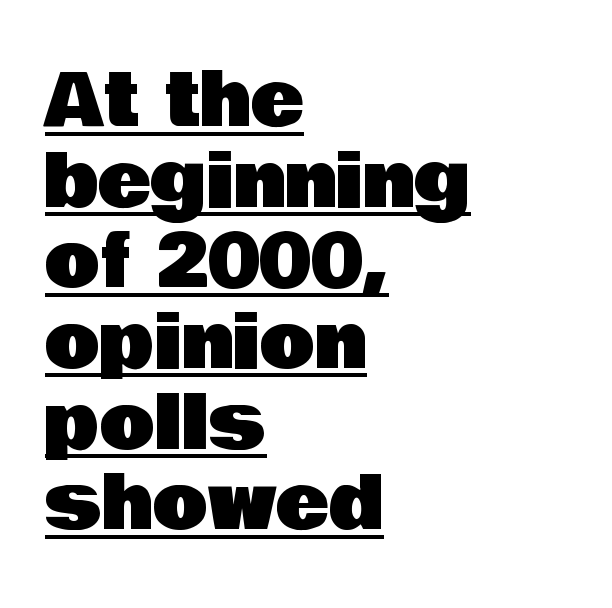
{"serif": "no", "italic": "no", "width": "normal", "stroke_contrast": "low", "x_height": "large", "monospaced": "no", "underline": "yes", "align": "left", "line_spacing": "tight", "line_spacing_ratio": 1.12, "letter_spacing": "normal", "letter_spacing_em": 0.0, "glyph_px": 72}
